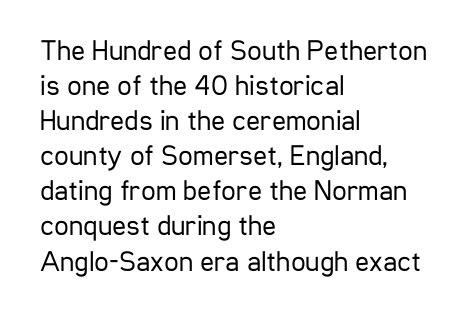
The font is comparable to plain body text, perhaps lighter. Nope, no serifs anywhere on these letters. You could not count columns in this text — the font is proportionally spaced. The axis of the letterforms is exactly vertical. Teacher's note: observe the even left margin — that is flush-left alignment. The line texture is even and compact thanks to regular tracking.
